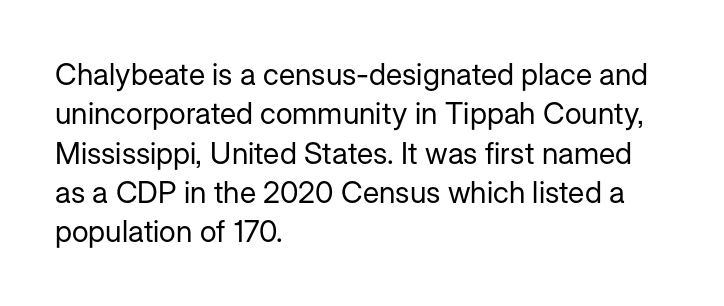
{"serif": "no", "italic": "no", "bold": "no", "weight": "regular", "width": "normal", "stroke_contrast": "low", "x_height": "medium", "monospaced": "no", "underline": "no", "align": "left", "line_spacing": "normal", "line_spacing_ratio": 1.31, "letter_spacing": "normal", "letter_spacing_em": 0.0, "glyph_px": 30}
